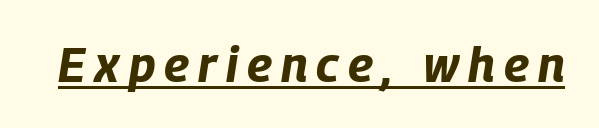
Q: Is the text bold? A: Yes.
Q: Is the text italic (slanted)? A: Yes, it leans right by about 9 degrees.
Q: Is the text underlined? A: Yes.
Q: Width (condensed, normal, or wide)? A: Condensed.
Q: Stroke contrast? A: Low.
Q: x-height? A: Large.
Q: Monospaced? A: No.
